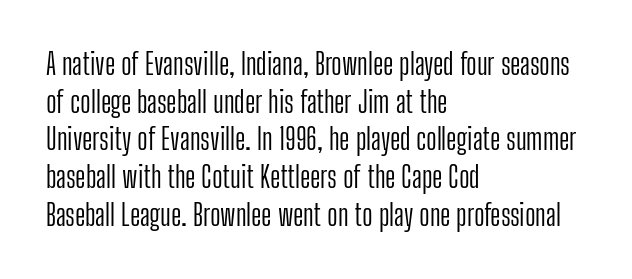
The image shows 29 px light, condensed sans-serif type, upright; set left-aligned, normal line spacing (1.3x), normal letter spacing, not underlined; low stroke contrast and a medium x-height.
